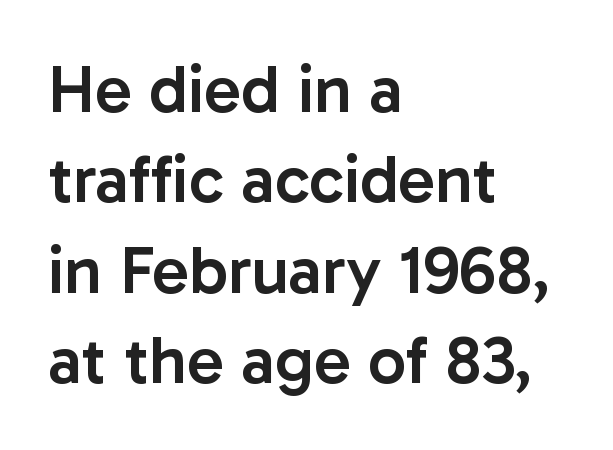
Q: Is the text bold? A: Semi-bold.
Q: Is the text italic (slanted)? A: No, it is upright.
Q: Is the typeface a serif or a sans-serif typeface? A: Sans-serif.
Q: Is the text underlined? A: No.
Q: How is the paragraph aligned? A: Left-aligned.
Q: Is the spacing between letters normal or unusually wide? A: Normal.
Q: Is the spacing between lines tight, normal or loose? A: Normal.
Q: Width (condensed, normal, or wide)? A: Normal.
Q: Stroke contrast? A: Low.
Q: x-height? A: Medium.
Q: Monospaced? A: No.
